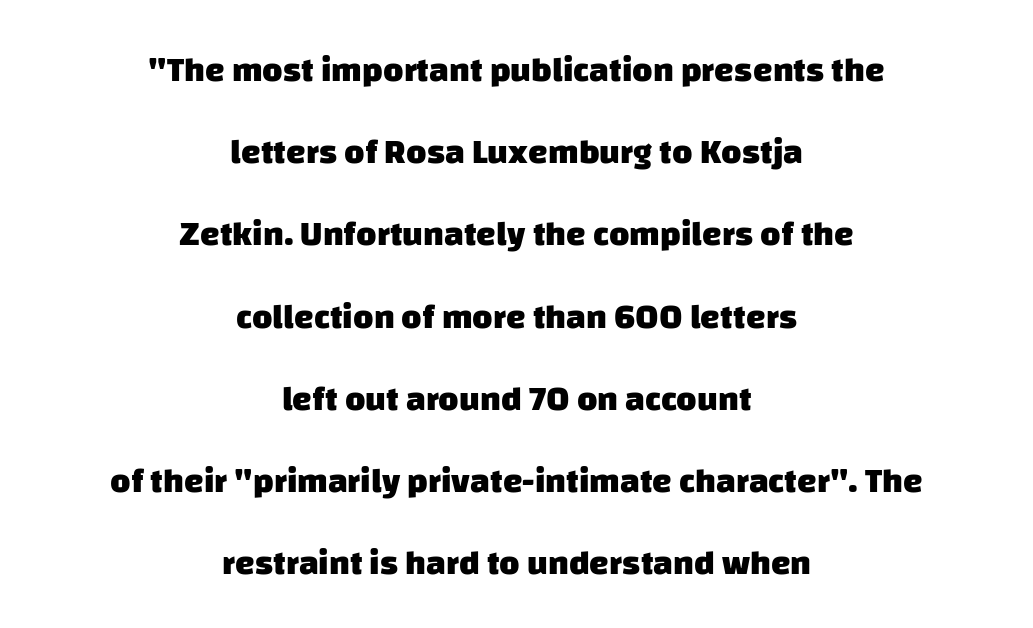
Q: Is the text bold? A: Yes.
Q: Is the typeface a serif or a sans-serif typeface? A: Sans-serif.
Q: Is the text underlined? A: No.
Q: How is the paragraph aligned? A: Centered.
Q: Is the spacing between letters normal or unusually wide? A: Normal.
Q: Is the spacing between lines tight, normal or loose? A: Loose.
Q: Width (condensed, normal, or wide)? A: Normal.
Q: Stroke contrast? A: Low.
Q: x-height? A: Large.
Q: Monospaced? A: No.
